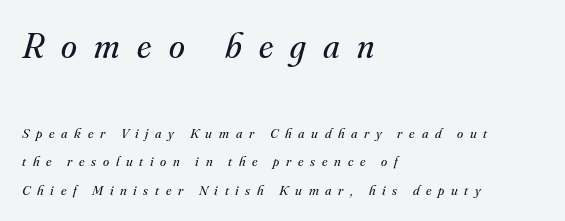
Q: Is the text bold? A: No.
Q: Is the text italic (slanted)? A: Yes, it leans right by about 16 degrees.
Q: Is the typeface a serif or a sans-serif typeface? A: Serif.
Q: Is the text underlined? A: No.
Q: How is the paragraph aligned? A: Left-aligned.
Q: Is the spacing between letters normal or unusually wide? A: Unusually wide.
Q: Is the spacing between lines tight, normal or loose? A: Loose.
Q: Which block of text is set in a larger size, the first (top) or the second (bottom)? A: The first (top) one.
Q: Width (condensed, normal, or wide)? A: Normal.
Q: Stroke contrast? A: Medium.
Q: x-height? A: Small.
Q: Monospaced? A: No.
